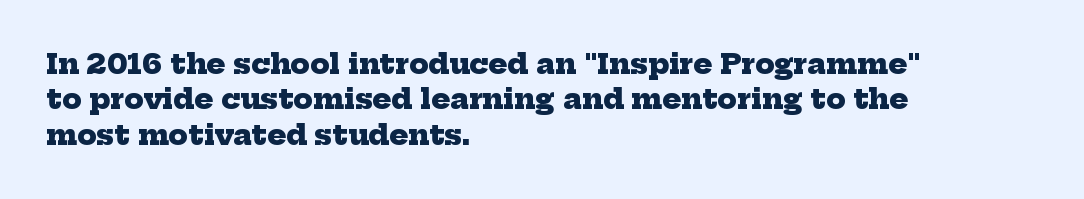
Q: Is the text bold? A: Yes.
Q: Is the typeface a serif or a sans-serif typeface? A: Serif.
Q: Is the text underlined? A: No.
Q: How is the paragraph aligned? A: Left-aligned.
Q: Is the spacing between letters normal or unusually wide? A: Normal.
Q: Is the spacing between lines tight, normal or loose? A: Normal.
Q: Width (condensed, normal, or wide)? A: Normal.
Q: Stroke contrast? A: Low.
Q: x-height? A: Medium.
Q: Monospaced? A: No.
